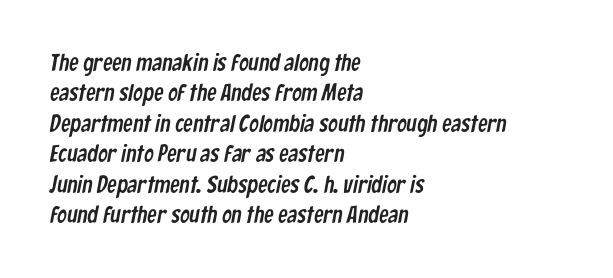
Q: Is the text underlined? A: No.
Q: How is the paragraph aligned? A: Left-aligned.
Q: Is the spacing between letters normal or unusually wide? A: Normal.
Q: Is the spacing between lines tight, normal or loose? A: Normal.
